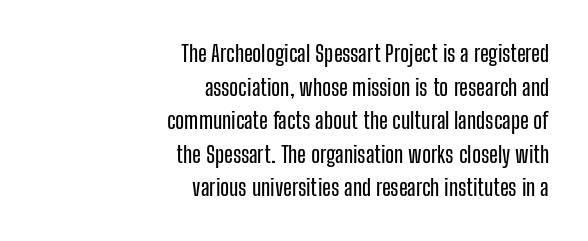
{"italic": "no", "underline": "no", "align": "right", "line_spacing": "normal", "line_spacing_ratio": 1.46, "letter_spacing": "normal", "letter_spacing_em": 0.0, "glyph_px": 23}
